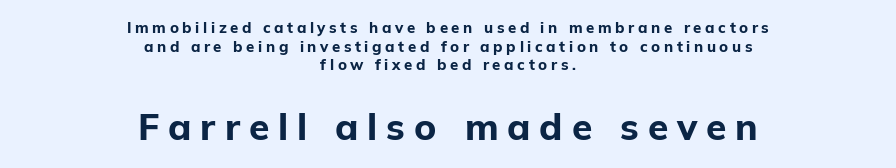
{"serif": "no", "italic": "no", "bold": "yes", "weight": "bold", "width": "normal", "stroke_contrast": "low", "x_height": "medium", "monospaced": "no", "underline": "no", "align": "center", "line_spacing_ratio": 1.24, "letter_spacing": "wide", "letter_spacing_em": 0.24, "larger_block": "second", "size_ratio": 2.47, "glyph_px": 37}
